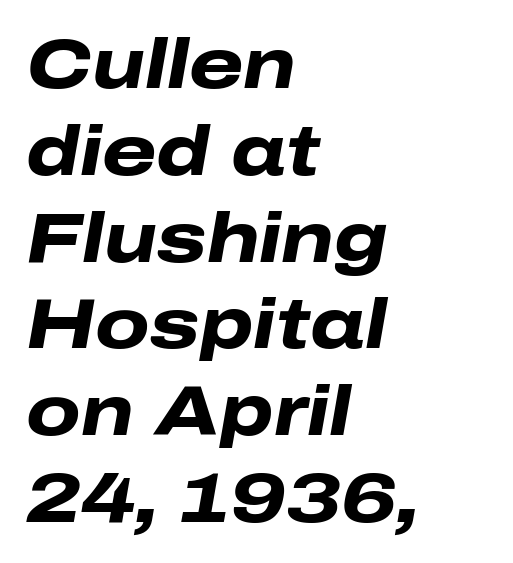
{"italic": "yes", "lean": "right", "slant_degrees": 10, "bold": "yes", "weight": "heavy", "width": "wide", "stroke_contrast": "low", "x_height": "medium", "monospaced": "no", "underline": "no", "align": "left", "line_spacing_ratio": 1.24, "letter_spacing": "normal", "letter_spacing_em": 0.0, "glyph_px": 70}
